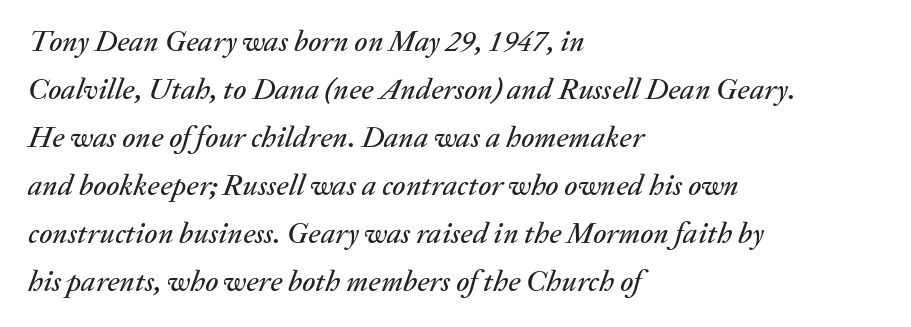
The face used here has a pronounced slope to its letters. These lines are rendered in a variable-pitch font. A normal amount of white space separates one row of letters from the next. Compared with typical body copy, the letter spacing here is the same. The lines in this sample share a left origin and differ only in where they stop.
